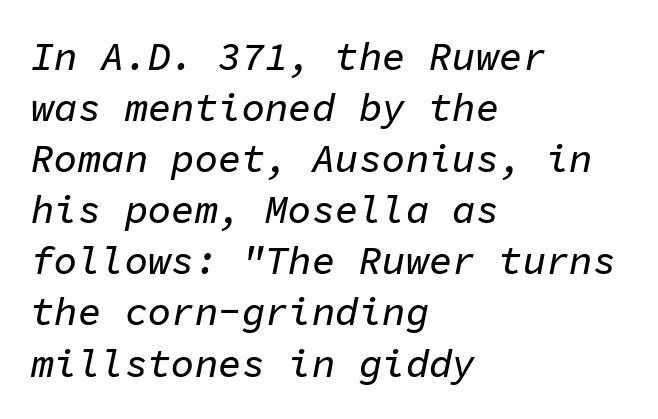
The image shows 39 px text type, italic (leaning right), monospaced; set left-aligned, normal line spacing (1.31x), normal letter spacing, not underlined; low stroke contrast and a medium x-height.
